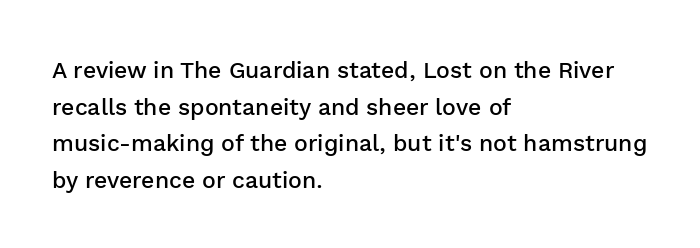
The type is set solid horizontally, with unmodified tracking. Visually the block forms a straight wall on the left and a jagged coastline on the right. Does the lettering tilt? It doesn't — this is upright. Baseline-to-baseline distance is the conventional proportion of letter height. Anything drawn beneath the words? Only blank space.
